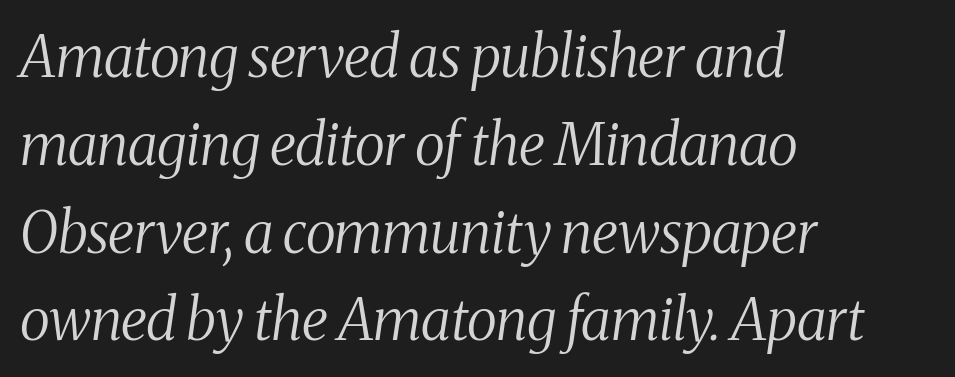
Q: Is the text bold? A: No.
Q: Is the text italic (slanted)? A: Yes, it leans right by about 8 degrees.
Q: Is the typeface a serif or a sans-serif typeface? A: Serif.
Q: Is the text underlined? A: No.
Q: How is the paragraph aligned? A: Left-aligned.
Q: Is the spacing between letters normal or unusually wide? A: Normal.
Q: Is the spacing between lines tight, normal or loose? A: Normal.
Q: Width (condensed, normal, or wide)? A: Condensed.
Q: Stroke contrast? A: Medium.
Q: x-height? A: Medium.
Q: Monospaced? A: No.
